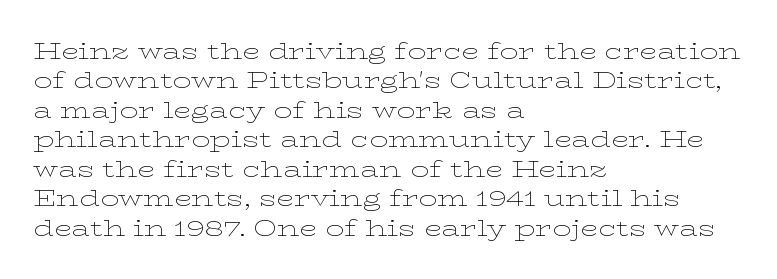
It's the straight-up-and-down kind of type. The face used here is rendered with its standard letterfit. The setting favours the left margin, as ordinary paragraphs usually do. This is not heavy type; no bold has been used. Interline gaps are of average width in this sample.
